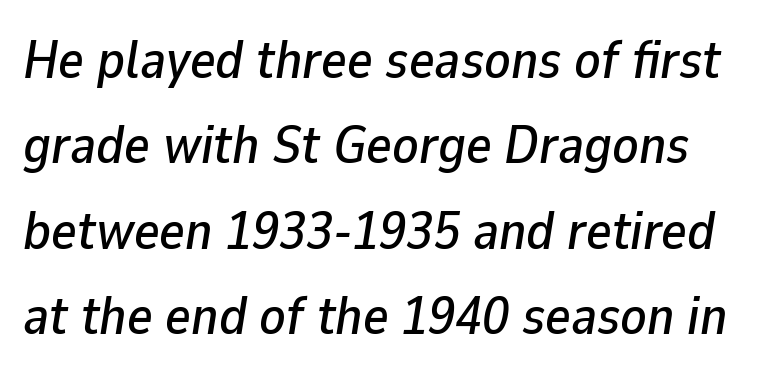
Q: Is the text italic (slanted)? A: Yes, it leans right by about 9 degrees.
Q: Is the text underlined? A: No.
Q: Is the spacing between letters normal or unusually wide? A: Normal.
Q: Is the spacing between lines tight, normal or loose? A: Normal.
Q: Width (condensed, normal, or wide)? A: Normal.
Q: Stroke contrast? A: Low.
Q: x-height? A: Medium.
Q: Monospaced? A: No.
